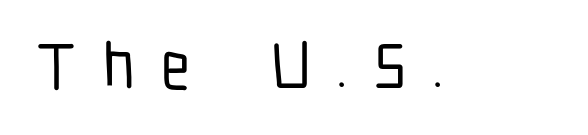
Words appear elongated and porous because spacing is wide. No italicization has been applied; the sample stays upright. Nothing sits at the stroke ends, so this counts as sans-serif. Check the space under the baseline: it is left empty. Note the varied advance widths — an 'i' is clearly narrower than an 'm'.
